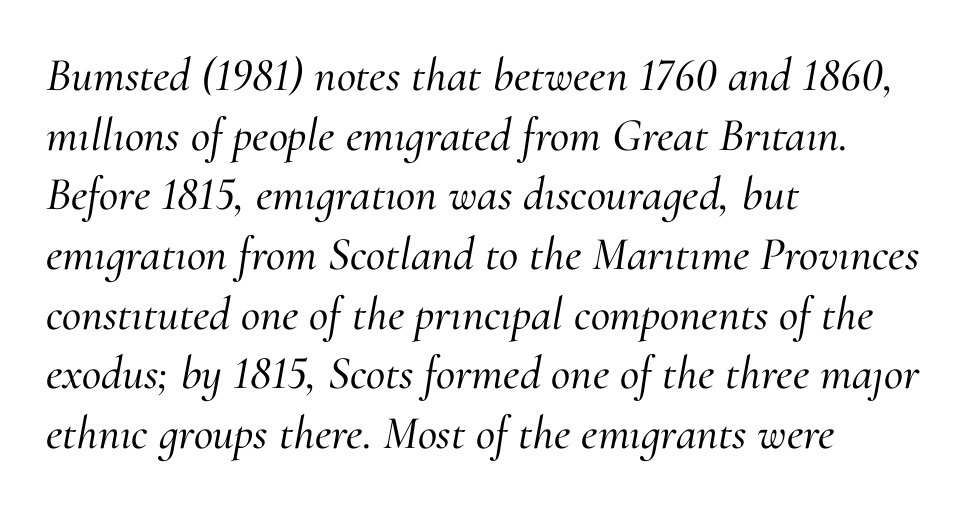
{"serif": "yes", "italic": "yes", "lean": "right", "slant_degrees": 10, "width": "normal", "stroke_contrast": "medium", "x_height": "small", "monospaced": "no", "underline": "no", "align": "left", "line_spacing": "normal", "line_spacing_ratio": 1.27, "letter_spacing": "normal", "letter_spacing_em": 0.0, "glyph_px": 47}
